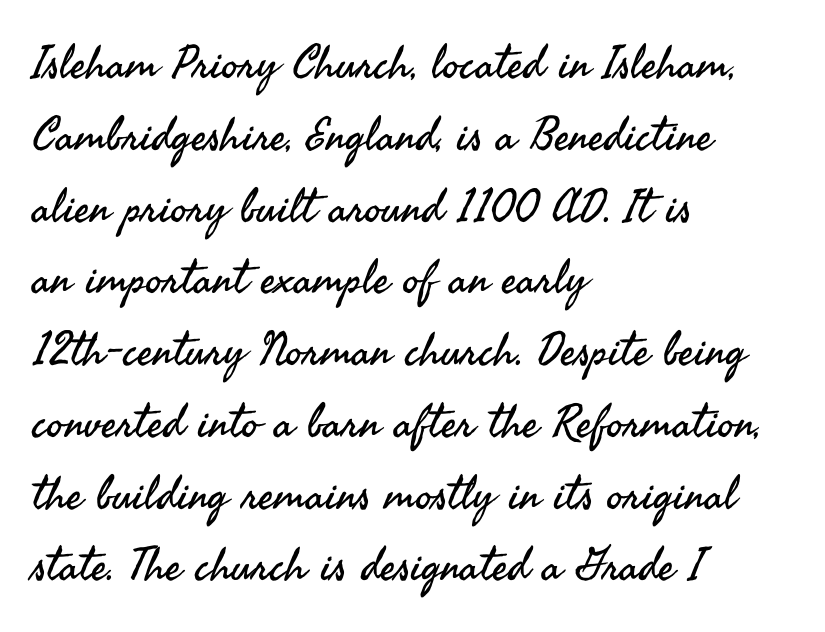
{"serif": "no", "bold": "no", "weight": "regular", "width": "normal", "stroke_contrast": "medium", "x_height": "small", "monospaced": "no", "underline": "no", "align": "left", "line_spacing": "normal", "line_spacing_ratio": 1.56, "letter_spacing": "normal", "letter_spacing_em": 0.0, "glyph_px": 46}
